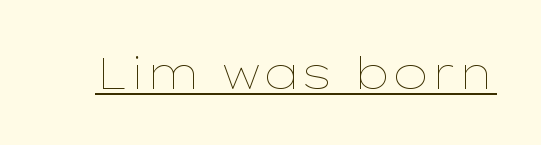
Is the type heavy? It reads as light-to-regular instead. Spacing verdict: proportional, widths tailored to each character. A rule runs beneath these lines of type. Unlike italic type, these characters show no tilt at all. The horizontal fit of the characters is conventional and even.
